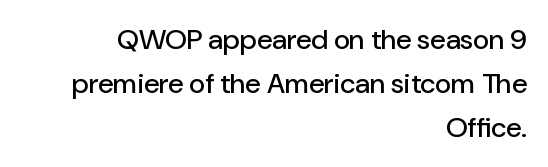
The image shows 28 px sans-serif type, upright; set right-aligned, normal line spacing (1.57x), normal letter spacing, not underlined; low stroke contrast and a medium x-height.
